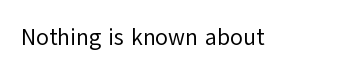
The type is set solid horizontally, with unmodified tracking. Words float on clear page, feet unadorned. A quiet, ordinary-to-light weight characterises the typeface. The type sits square on the baseline with zero lean.
